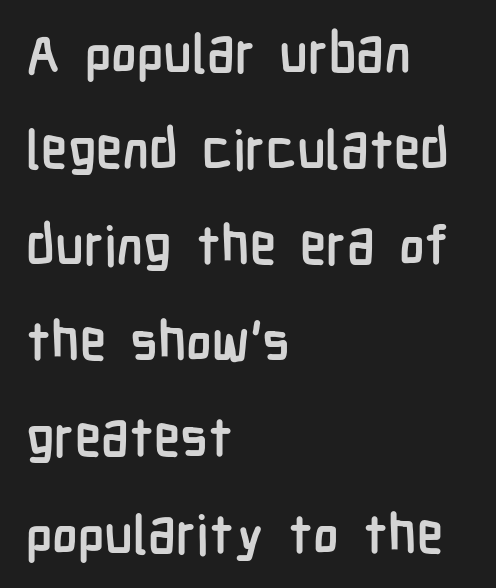
{"serif": "no", "italic": "no", "bold": "yes", "weight": "semibold", "width": "condensed", "stroke_contrast": "low", "x_height": "medium", "monospaced": "no", "underline": "no", "align": "left", "line_spacing_ratio": 1.78, "letter_spacing": "normal", "letter_spacing_em": 0.0, "glyph_px": 54}
